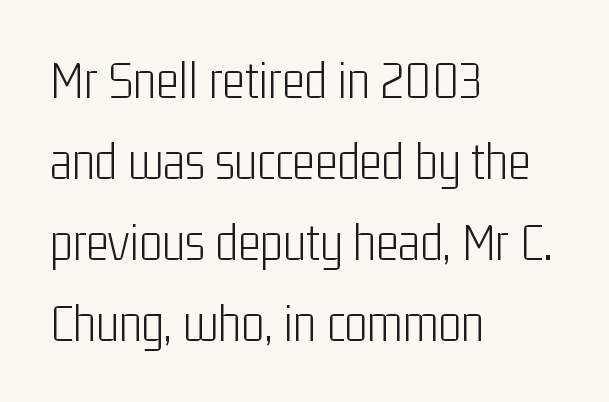
{"serif": "no", "italic": "no", "bold": "no", "weight": "light", "width": "condensed", "stroke_contrast": "low", "x_height": "medium", "monospaced": "no", "underline": "no", "align": "left", "line_spacing": "normal", "line_spacing_ratio": 1.5, "letter_spacing": "normal", "letter_spacing_em": 0.0, "glyph_px": 54}
